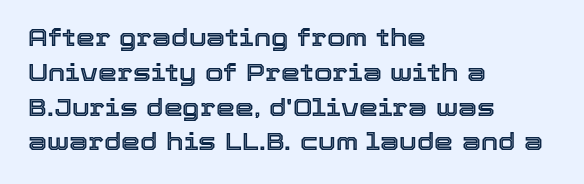
The image shows 24 px text type, upright; set left-aligned, normal line spacing (1.45x), normal letter spacing, not underlined.
